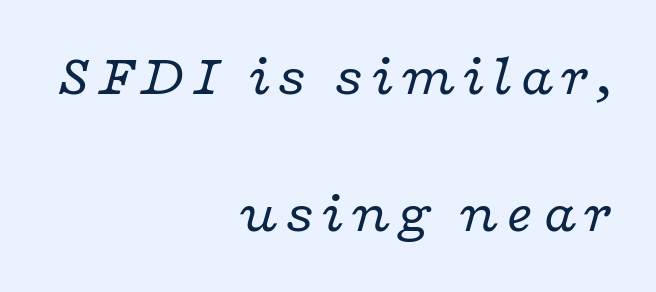
{"serif": "yes", "italic": "yes", "lean": "right", "slant_degrees": 16, "bold": "no", "weight": "regular", "width": "wide", "stroke_contrast": "low", "x_height": "medium", "monospaced": "no", "underline": "no", "align": "right", "line_spacing": "loose", "line_spacing_ratio": 2.36, "glyph_px": 58}
